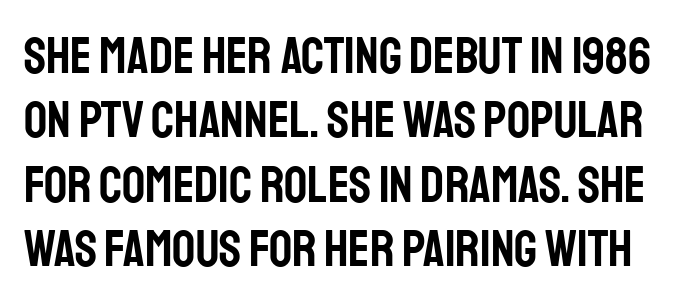
{"serif": "no", "italic": "no", "width": "condensed", "stroke_contrast": "low", "x_height": "large", "monospaced": "no", "underline": "no", "line_spacing": "normal", "line_spacing_ratio": 1.26, "letter_spacing": "normal", "letter_spacing_em": 0.0, "glyph_px": 51}
